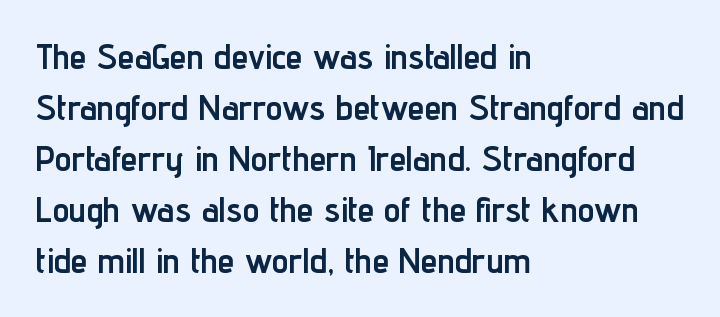
The image shows 34 px semibold, condensed sans-serif type, upright; set left-aligned, normal line spacing (1.5x), normal letter spacing, not underlined; low stroke contrast and a medium x-height.
